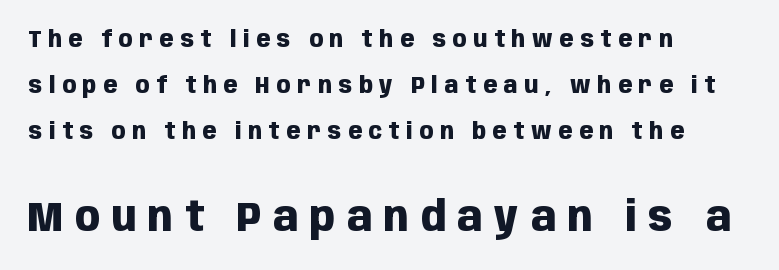
The font family rendered here belongs to the sans-serif group. The characters look thick and weighty, a clear bold. Style check: upright. In CSS terms this would be text-align: left.
